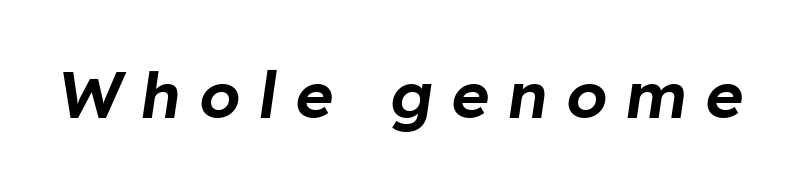
The passage shown is not underscored anywhere. Quick note: italic. Do the characters align in a grid? No, the font is proportional. Display-style spreading of the glyphs; the letterfit is very open.
